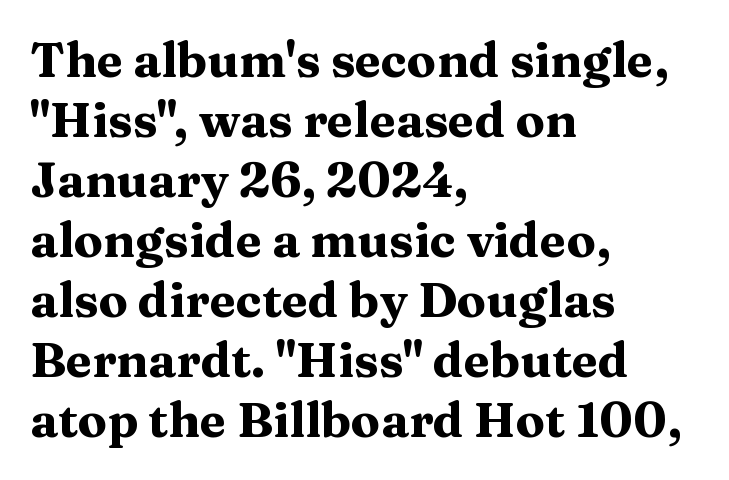
The image shows 48 px heavy, wide serif type, upright; set left-aligned, normal line spacing (1.25x), normal letter spacing, not underlined; medium stroke contrast and a medium x-height.
